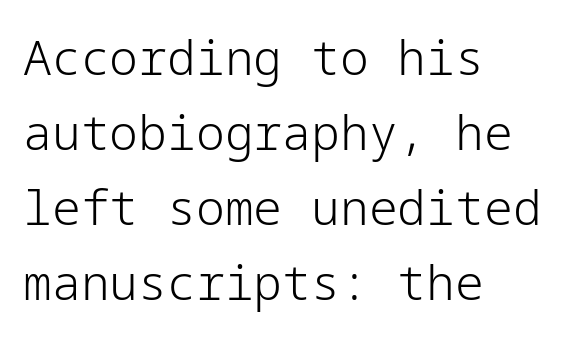
{"serif": "no", "italic": "no", "bold": "no", "weight": "light", "width": "normal", "stroke_contrast": "low", "x_height": "medium", "underline": "no", "align": "left", "line_spacing": "normal", "line_spacing_ratio": 1.56, "letter_spacing": "normal", "letter_spacing_em": 0.0, "glyph_px": 48}
